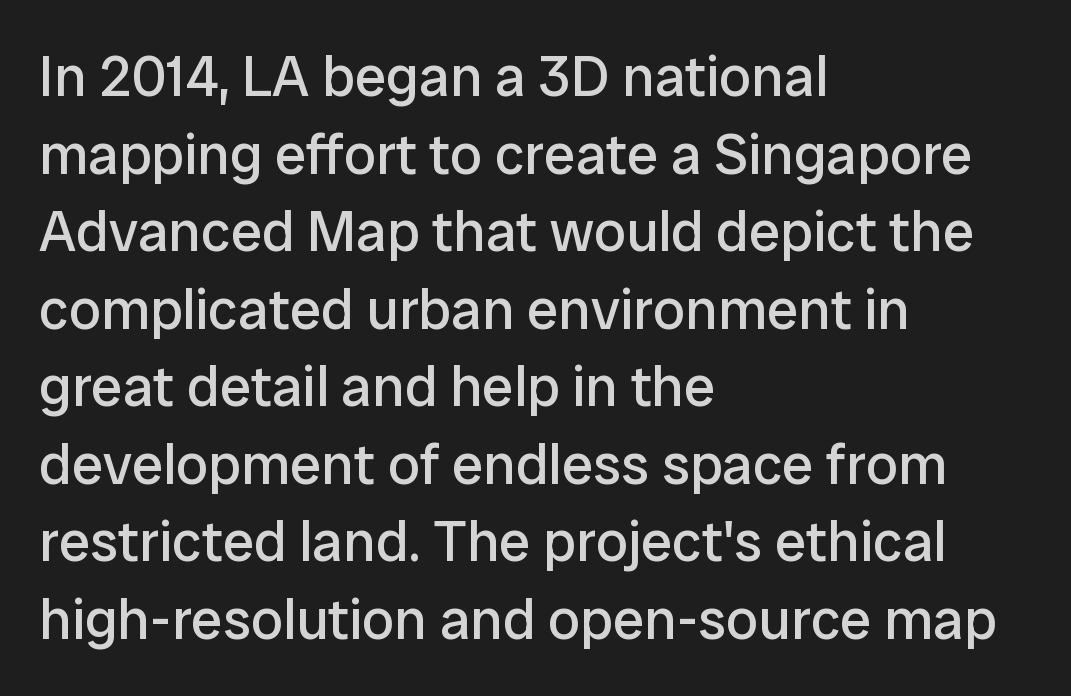
{"serif": "no", "italic": "no", "bold": "no", "weight": "regular", "width": "normal", "stroke_contrast": "low", "x_height": "medium", "monospaced": "no", "underline": "no", "align": "left", "line_spacing": "normal", "line_spacing_ratio": 1.36, "letter_spacing": "normal", "letter_spacing_em": 0.0, "glyph_px": 57}
